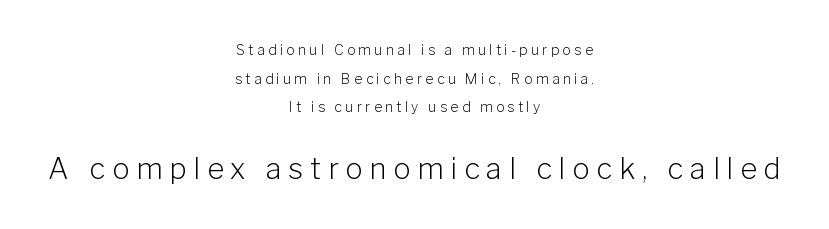
{"serif": "no", "italic": "no", "bold": "no", "weight": "light", "width": "normal", "stroke_contrast": "low", "x_height": "medium", "monospaced": "no", "underline": "no", "align": "center", "line_spacing": "loose", "line_spacing_ratio": 2.05, "letter_spacing": "wide", "letter_spacing_em": 0.24, "larger_block": "second", "size_ratio": 2.07, "glyph_px": 29}
